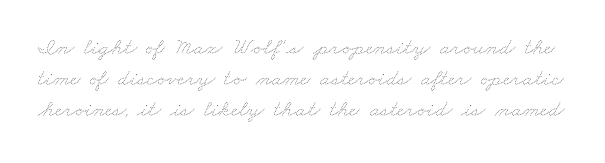
{"bold": "no", "underline": "no", "line_spacing": "normal", "line_spacing_ratio": 1.35, "letter_spacing": "normal", "letter_spacing_em": 0.0, "glyph_px": 23}
